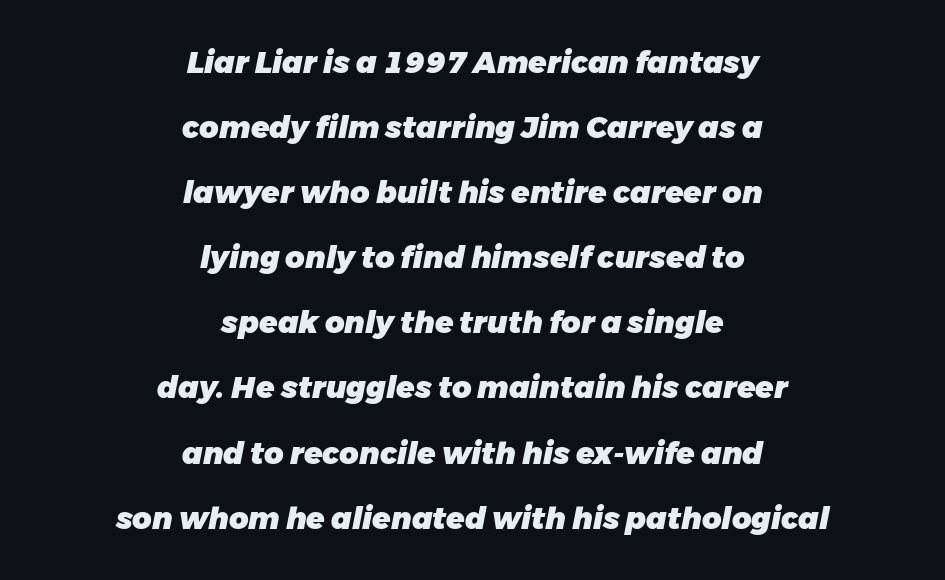
The image shows 30 px heavy type, italic (leaning right); set centered, loose line spacing (2.17x), normal letter spacing, not underlined; low stroke contrast and a medium x-height.
